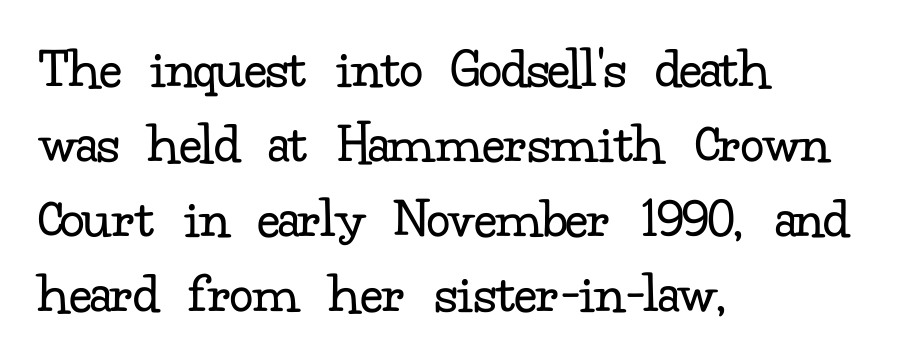
The image shows 59 px regular-weight serif type, upright; set left-aligned, normal line spacing (1.27x), normal letter spacing, not underlined; low stroke contrast and a small x-height.
